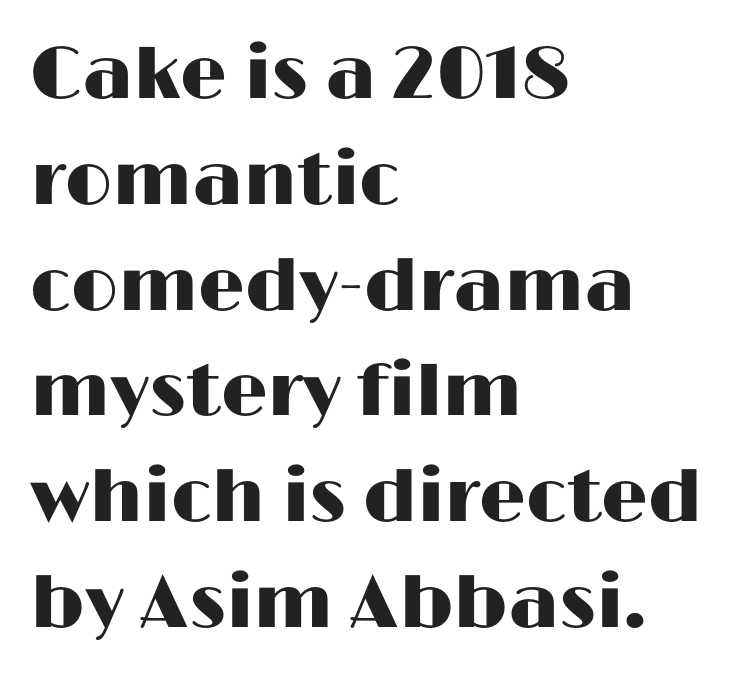
{"serif": "no", "italic": "no", "width": "wide", "stroke_contrast": "high", "x_height": "medium", "monospaced": "no", "underline": "no", "align": "left", "line_spacing": "normal", "line_spacing_ratio": 1.43, "letter_spacing": "normal", "letter_spacing_em": 0.0, "glyph_px": 74}
